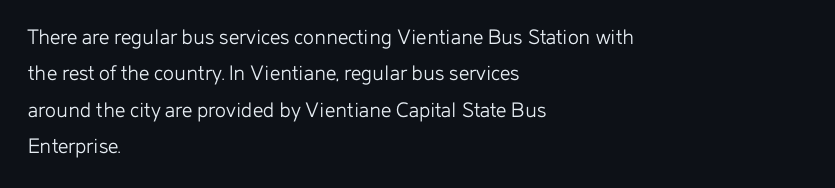
{"italic": "no", "bold": "no", "underline": "no", "align": "left", "line_spacing": "normal", "line_spacing_ratio": 1.58, "letter_spacing": "normal", "letter_spacing_em": 0.0, "glyph_px": 23}
